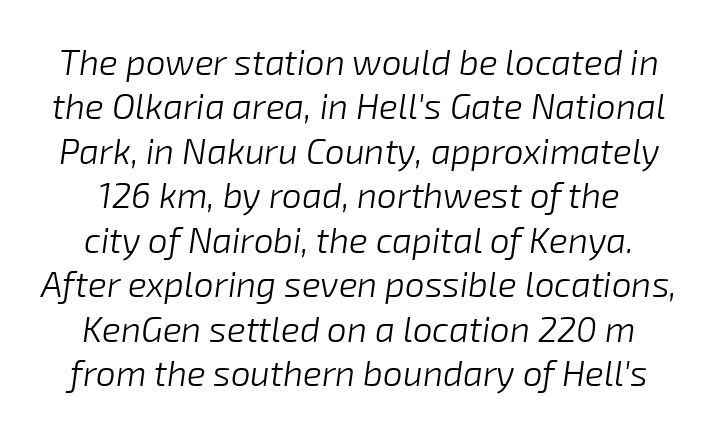
{"italic": "yes", "lean": "right", "slant_degrees": 8, "bold": "no", "weight": "light", "width": "normal", "stroke_contrast": "low", "x_height": "medium", "monospaced": "no", "underline": "no", "line_spacing": "normal", "line_spacing_ratio": 1.27, "letter_spacing": "normal", "letter_spacing_em": 0.0, "glyph_px": 35}
